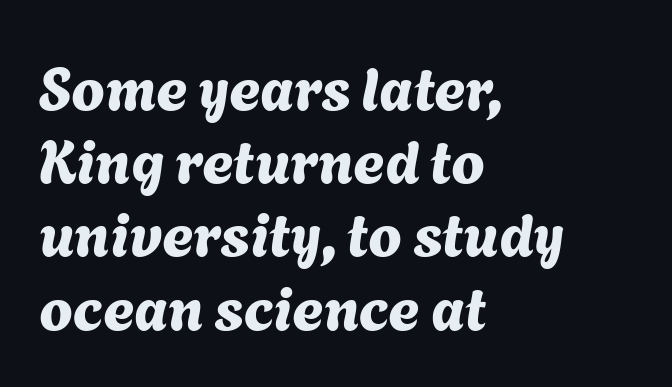
{"serif": "no", "width": "normal", "stroke_contrast": "medium", "x_height": "medium", "monospaced": "no", "underline": "no", "align": "left", "line_spacing_ratio": 1.22, "letter_spacing": "normal", "letter_spacing_em": 0.0, "glyph_px": 60}
